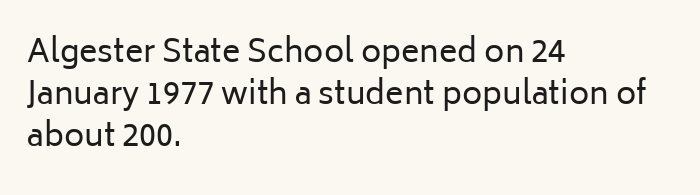
{"serif": "no", "italic": "no", "bold": "no", "weight": "regular", "width": "normal", "stroke_contrast": "low", "x_height": "medium", "monospaced": "no", "underline": "no", "align": "left", "line_spacing": "normal", "line_spacing_ratio": 1.36, "letter_spacing": "normal", "letter_spacing_em": 0.0, "glyph_px": 31}
